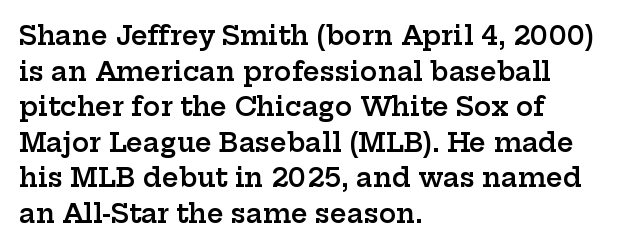
Q: Is the text bold? A: Semi-bold.
Q: Is the text italic (slanted)? A: No, it is upright.
Q: Is the text underlined? A: No.
Q: How is the paragraph aligned? A: Left-aligned.
Q: Is the spacing between letters normal or unusually wide? A: Normal.
Q: Is the spacing between lines tight, normal or loose? A: Normal.
